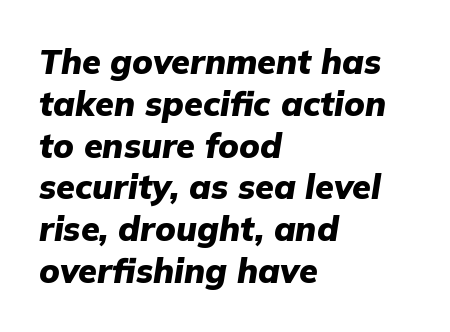
Q: Is the text bold? A: Yes.
Q: Is the text italic (slanted)? A: Yes, it leans right by about 9 degrees.
Q: Is the text underlined? A: No.
Q: How is the paragraph aligned? A: Left-aligned.
Q: Is the spacing between letters normal or unusually wide? A: Normal.
Q: Width (condensed, normal, or wide)? A: Normal.
Q: Stroke contrast? A: Low.
Q: x-height? A: Medium.
Q: Monospaced? A: No.
